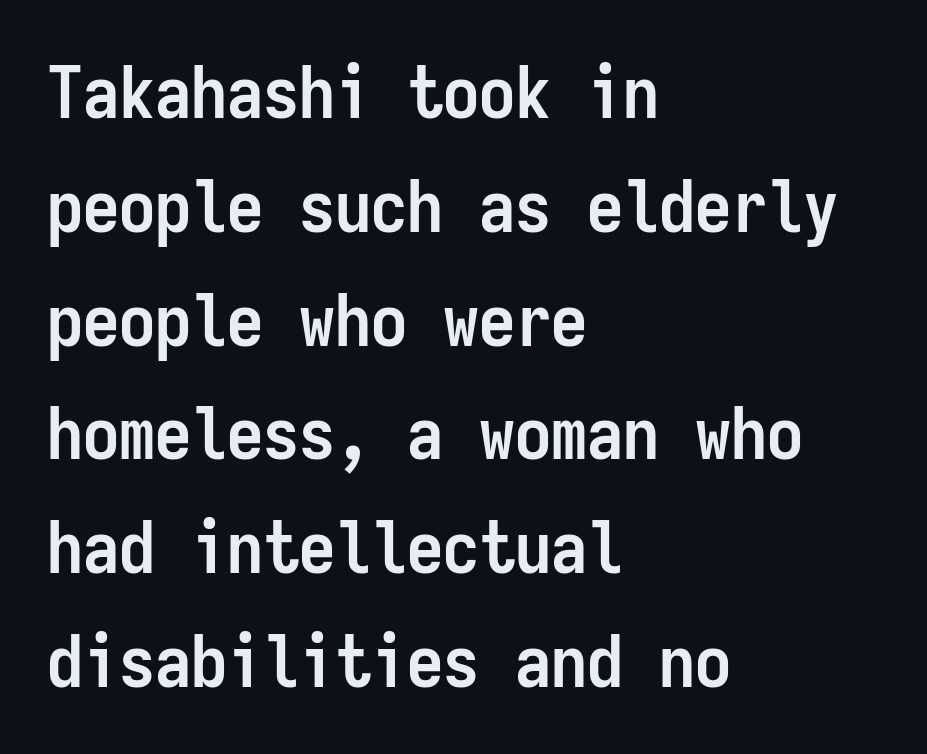
The image shows 72 px semibold, condensed sans-serif type, upright, monospaced; set left-aligned, normal line spacing (1.58x), normal letter spacing, not underlined; low stroke contrast and a medium x-height.
